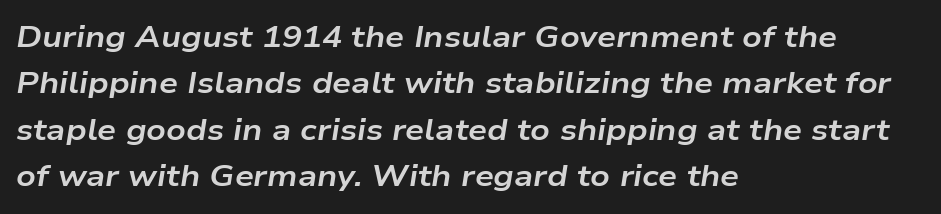
The image shows 30 px bold, wide type, italic (leaning right); set left-aligned, normal line spacing (1.55x), normal letter spacing, not underlined; low stroke contrast and a medium x-height.
